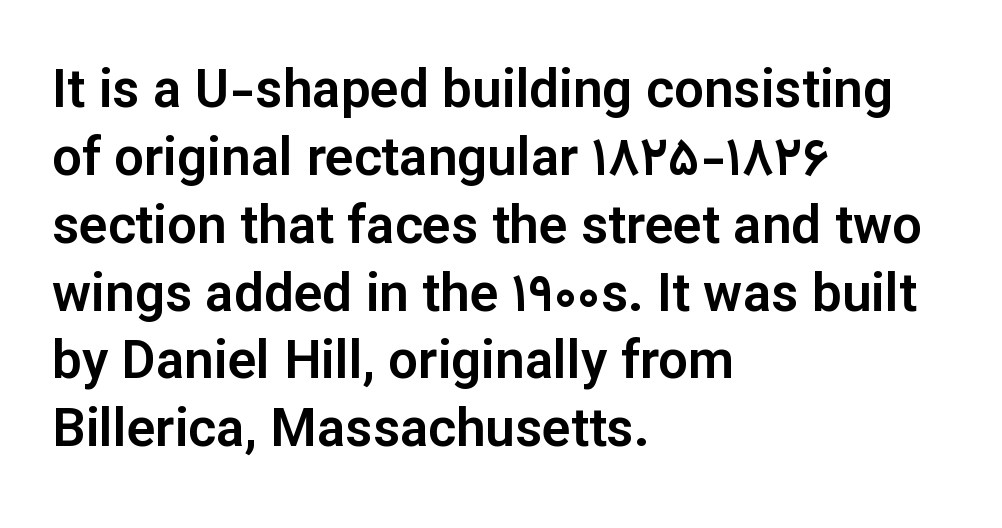
Short note: letters normally spaced. Is this a fixed-width face? No — the glyphs have proportional, varying widths. Every row of glyphs begins at an identical x-position on the left. The strip under each line holds only bare page. The block of text has a typical density, with ordinary space between rows.
